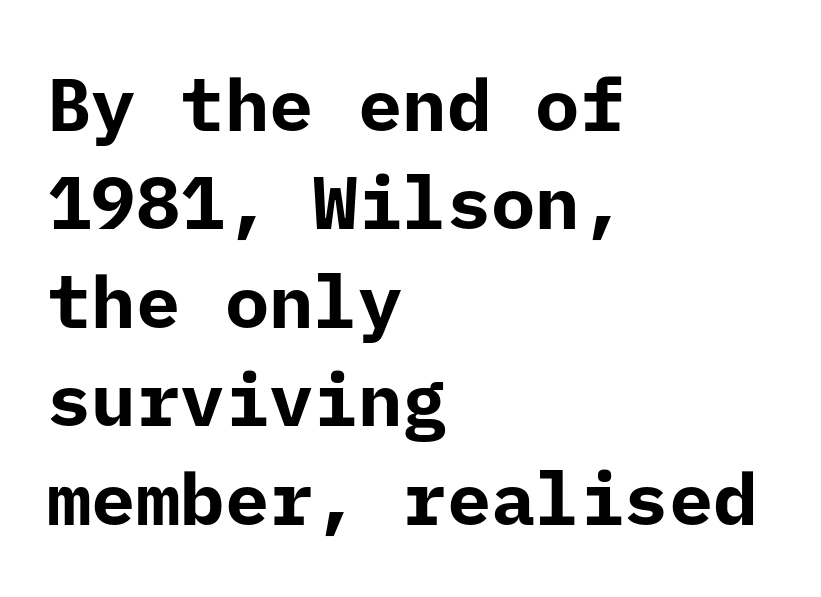
Regarding serifs, this sample does without them. How heavy is the stroke? Heavy — this is a bold. Nobody drew a line under any word here. Tall strokes in this sample are plumb rather than angled. How are the letters spaced? Ordinarily, with no added tracking.
